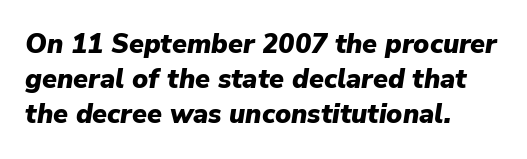
The image shows 27 px bold type, italic (leaning right); set left-aligned, normal line spacing (1.3x), normal letter spacing, not underlined.
